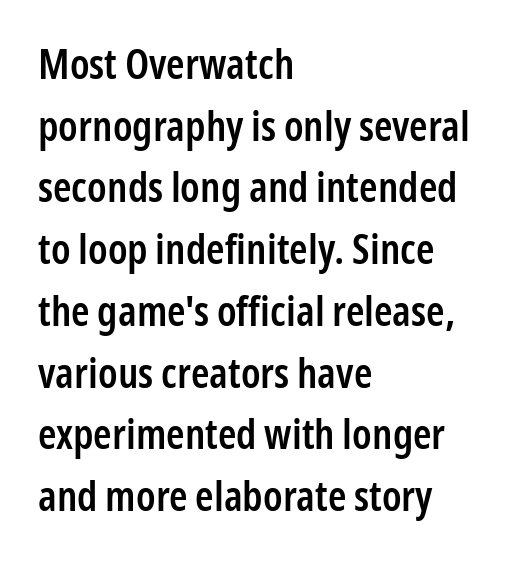
The image shows 42 px semibold, condensed sans-serif type, upright; set left-aligned, normal line spacing (1.47x), normal letter spacing, not underlined; low stroke contrast and a medium x-height.
